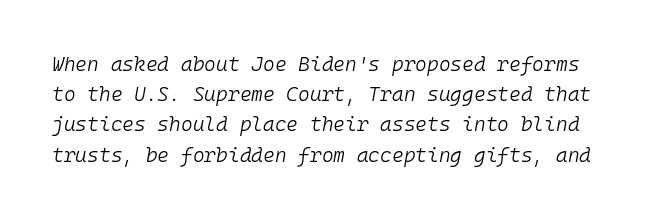
{"italic": "yes", "lean": "right", "slant_degrees": 10, "bold": "no", "underline": "no", "line_spacing": "normal", "line_spacing_ratio": 1.51, "letter_spacing": "normal", "letter_spacing_em": 0.0, "glyph_px": 20}
